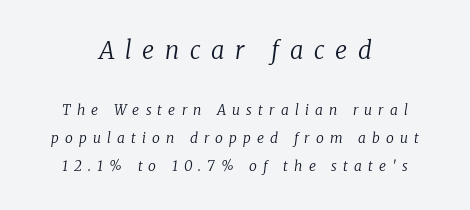
The image shows 24 px text type, italic (leaning right); set centered, loose line spacing (1.97x), unusually wide letter spacing (+0.44 em), not underlined; the first (top) block is 1.71x larger.
